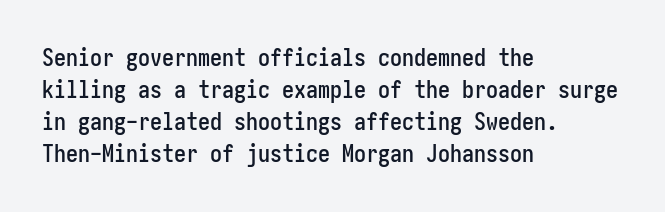
Just letters on the line, the space beneath them empty. Honestly, the row spacing looks completely unremarkable. No italicization has been applied; the sample stays upright. Teacher's note: observe the even left margin — that is flush-left alignment. Glyph-to-glyph distance matches everyday printed text.
